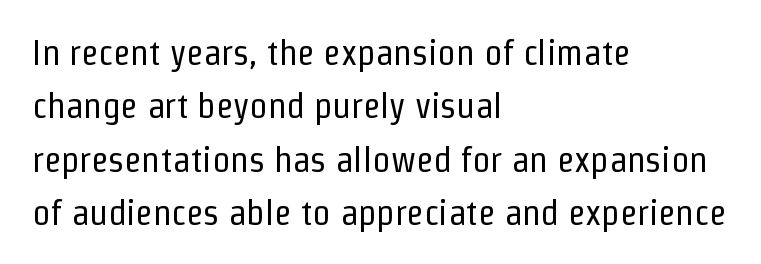
The image shows 36 px regular-weight, condensed sans-serif type, upright; set left-aligned, normal line spacing (1.48x), normal letter spacing, not underlined; low stroke contrast and a medium x-height.
